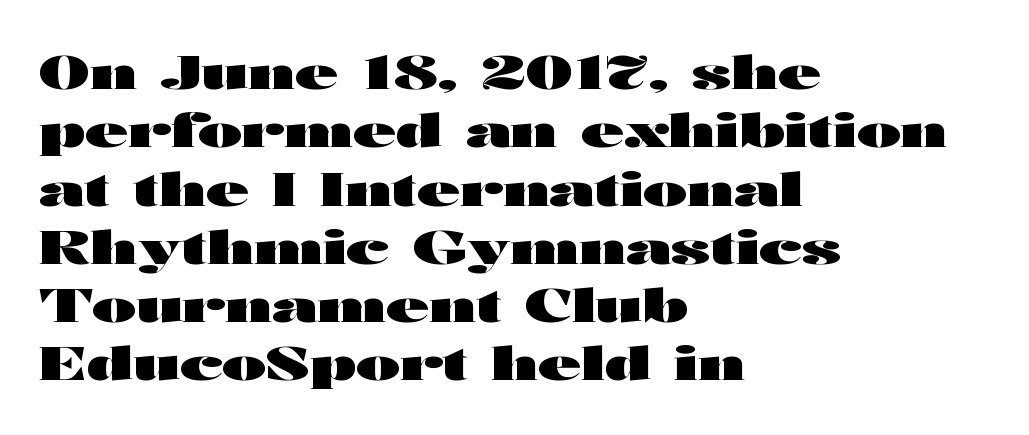
{"italic": "no", "bold": "yes", "weight": "heavy", "width": "wide", "stroke_contrast": "high", "x_height": "medium", "monospaced": "no", "underline": "no", "align": "left", "line_spacing_ratio": 1.24, "letter_spacing": "normal", "letter_spacing_em": 0.0, "glyph_px": 47}
